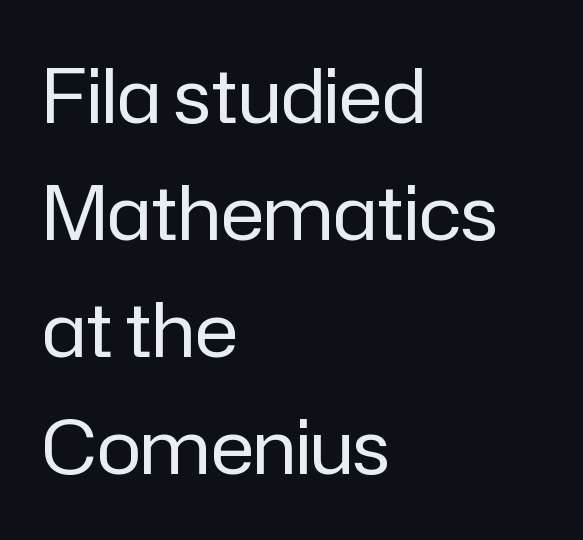
The characters display no serif detailing; their extremities are plain. In terms of letterspacing, this is plain default setting. In terms of posture, this sample is upright. No word sits above an underline. Where is the straight margin? On the left.
